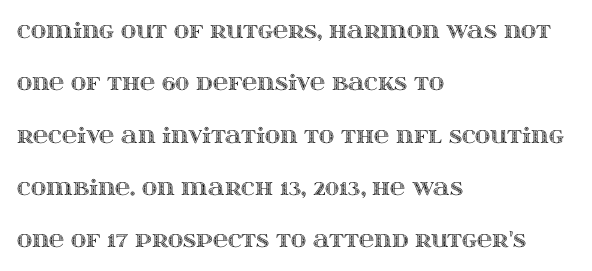
{"italic": "no", "underline": "no", "align": "left", "line_spacing": "loose", "line_spacing_ratio": 2.49, "letter_spacing": "normal", "letter_spacing_em": 0.0, "glyph_px": 21}
